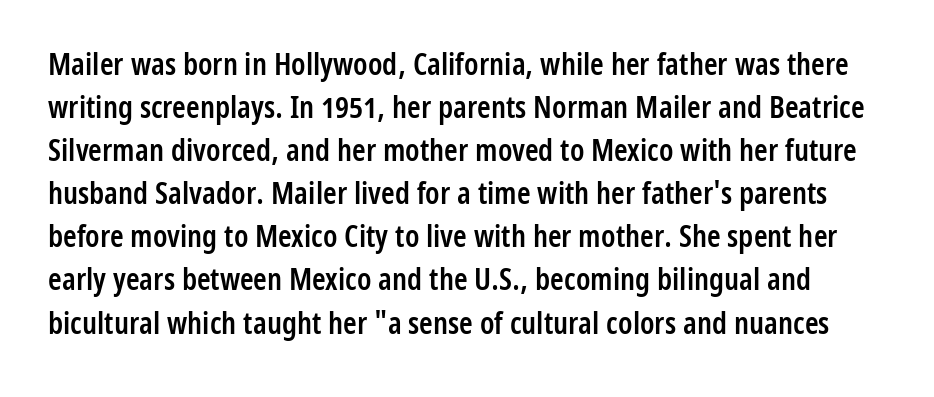
The image shows 31 px semibold, condensed sans-serif type, upright; set normal line spacing (1.39x), normal letter spacing, not underlined; low stroke contrast and a medium x-height.
